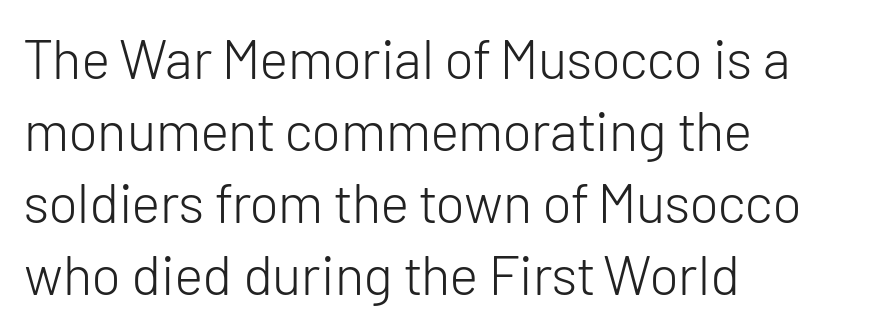
{"serif": "no", "italic": "no", "bold": "no", "weight": "light", "width": "normal", "stroke_contrast": "low", "x_height": "medium", "monospaced": "no", "underline": "no", "align": "left", "line_spacing": "normal", "line_spacing_ratio": 1.31, "letter_spacing": "normal", "letter_spacing_em": 0.0, "glyph_px": 55}
